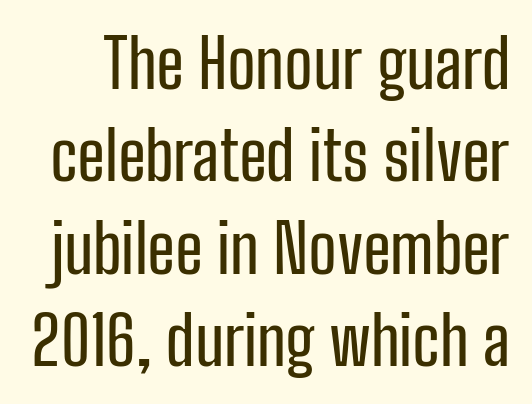
The image shows 68 px condensed sans-serif type, upright; set normal line spacing (1.36x), normal letter spacing, not underlined; low stroke contrast and a medium x-height.
